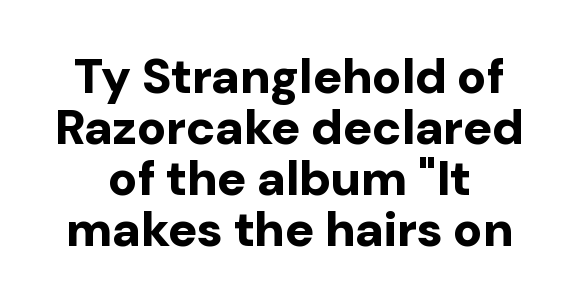
The image shows 49 px bold sans-serif type, upright; set centered, tight line spacing (1.04x), normal letter spacing, not underlined; low stroke contrast and a medium x-height.
